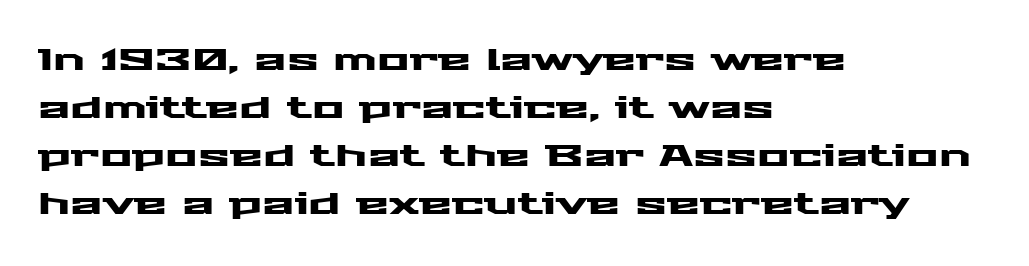
Think of a printed novel: that variable character pitch is what you see here. The rendering keeps characters at their native spacing. Posture: straight, roman, zero tilt. Each row of text sits above clean, open space.
